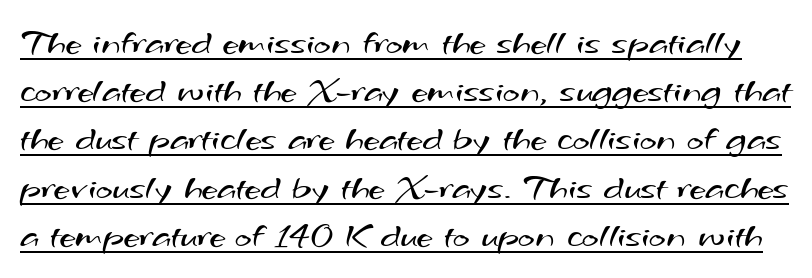
Short note: letters normally spaced. The characters are drawn with everyday or finer stroke widths. Leading matches the norm, producing a regular column. This is underlined copy, the kind a proofreader might mark for attention. Grotesque or geometric, the face here clearly has no serifs. This sample has the flowing, uneven cadence of proportional lettering.
